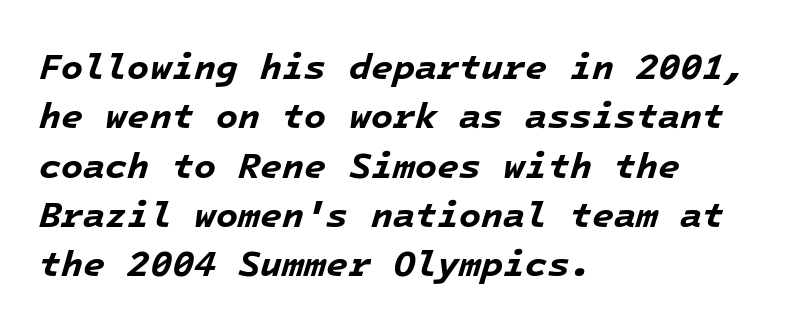
Q: Is the text bold? A: Yes.
Q: Is the text italic (slanted)? A: Yes, it leans right by about 16 degrees.
Q: Is the text underlined? A: No.
Q: How is the paragraph aligned? A: Left-aligned.
Q: Is the spacing between letters normal or unusually wide? A: Normal.
Q: Is the spacing between lines tight, normal or loose? A: Normal.
Q: Width (condensed, normal, or wide)? A: Normal.
Q: Stroke contrast? A: Low.
Q: x-height? A: Medium.
Q: Monospaced? A: Yes.
